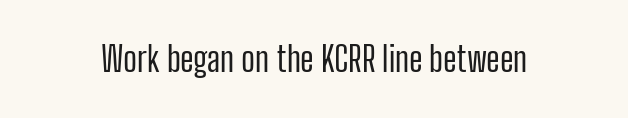
{"serif": "no", "italic": "no", "bold": "no", "weight": "regular", "width": "condensed", "stroke_contrast": "low", "x_height": "medium", "monospaced": "no", "underline": "no", "letter_spacing": "normal", "letter_spacing_em": 0.0, "glyph_px": 34}
